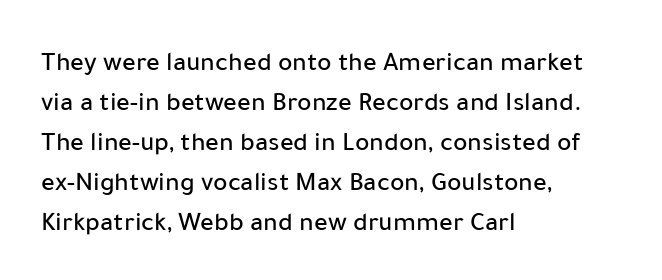
{"italic": "no", "underline": "no", "align": "left", "line_spacing": "normal", "line_spacing_ratio": 1.48, "letter_spacing": "normal", "letter_spacing_em": 0.0, "glyph_px": 27}
